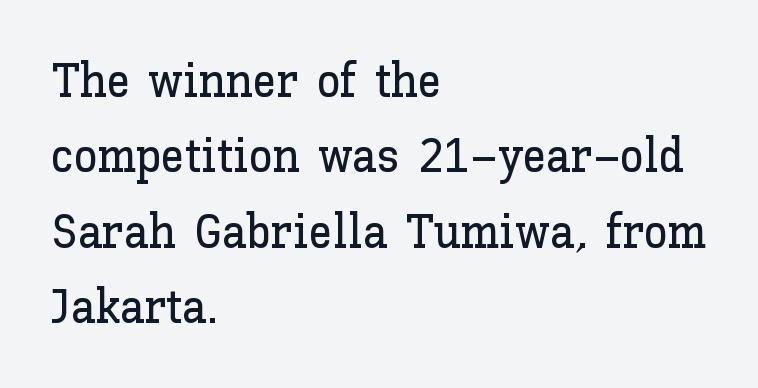
Ordinary non-slanted type is in use. The area under the type is left untouched. The passage shown is typed in a proportional face where columns would drift. Notice how the passage keeps a crisp vertical edge on the left only. The letterforms sit shoulder to shoulder at normal distance. Quick note: interline space is typical.
